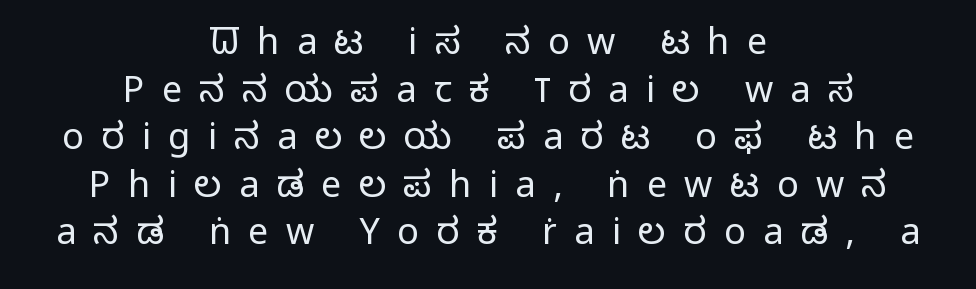
The whitespace from short lines is split evenly between both sides. Ordinary non-slanted type is in use. The passage shown is typeset with a sans-serif family. Loose tracking; the words dissolve into strings of separated letters. No chunkiness to these letters — they're not bold.
